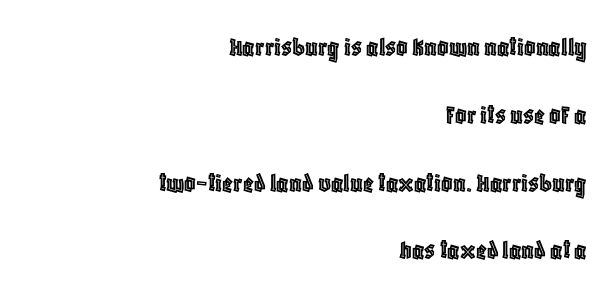
{"italic": "no", "width": "condensed", "x_height": "large", "monospaced": "no", "underline": "no", "align": "right", "line_spacing": "loose", "line_spacing_ratio": 2.42, "letter_spacing": "normal", "letter_spacing_em": 0.0, "glyph_px": 28}
